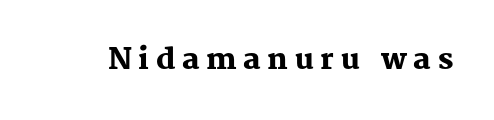
{"serif": "yes", "italic": "no", "bold": "yes", "weight": "heavy", "width": "normal", "stroke_contrast": "medium", "x_height": "medium", "monospaced": "no", "underline": "no", "letter_spacing": "wide", "letter_spacing_em": 0.23, "glyph_px": 29}
